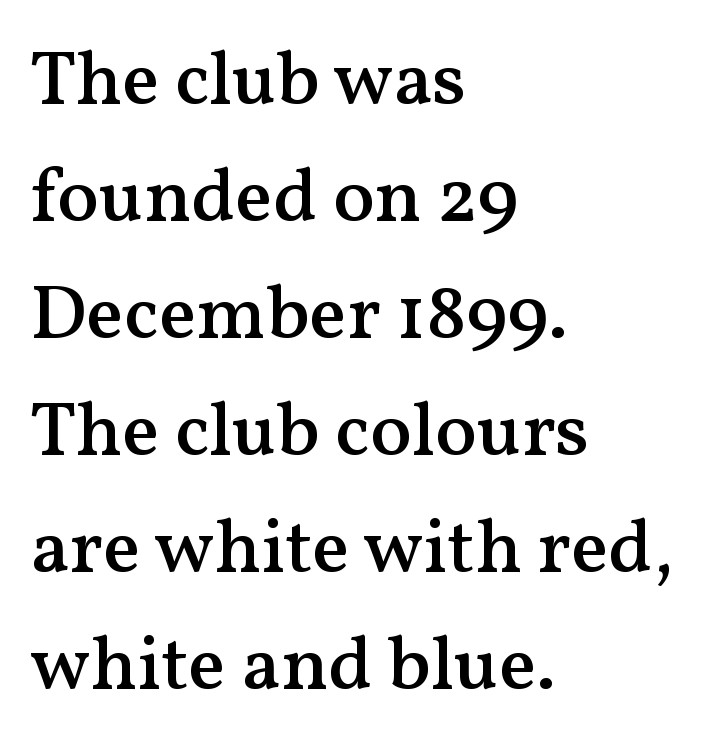
The image shows 77 px semibold serif type, upright; set left-aligned, normal line spacing (1.52x), normal letter spacing, not underlined; medium stroke contrast and a medium x-height.
